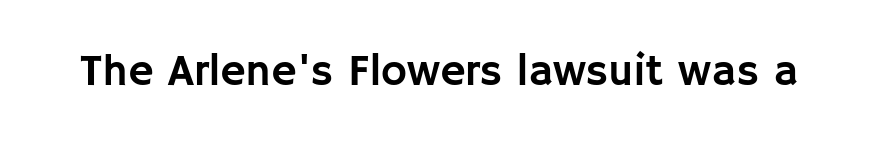
{"serif": "no", "italic": "no", "width": "normal", "stroke_contrast": "low", "x_height": "large", "monospaced": "no", "underline": "no", "letter_spacing": "normal", "letter_spacing_em": 0.0, "glyph_px": 44}
